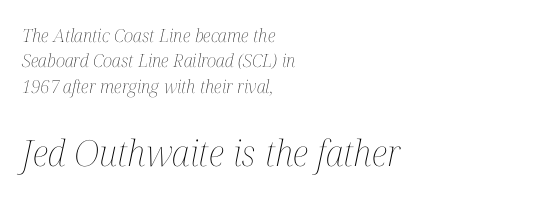
{"italic": "yes", "lean": "right", "slant_degrees": 12, "bold": "no", "weight": "thin", "width": "condensed", "stroke_contrast": "medium", "x_height": "medium", "monospaced": "no", "underline": "no", "align": "left", "line_spacing": "normal", "line_spacing_ratio": 1.41, "letter_spacing": "normal", "letter_spacing_em": 0.0, "larger_block": "second", "size_ratio": 2.0, "glyph_px": 36}
